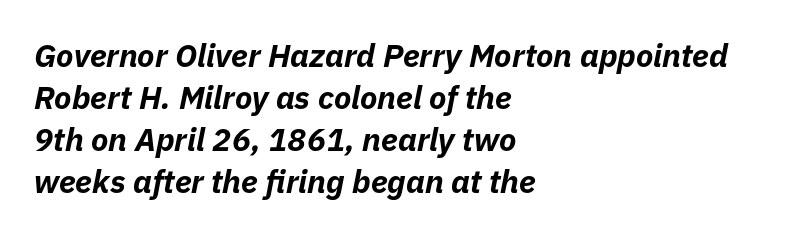
{"italic": "yes", "lean": "right", "slant_degrees": 11, "bold": "yes", "weight": "bold", "width": "normal", "stroke_contrast": "low", "x_height": "medium", "monospaced": "no", "underline": "no", "align": "left", "line_spacing": "normal", "line_spacing_ratio": 1.31, "letter_spacing": "normal", "letter_spacing_em": 0.0, "glyph_px": 32}
